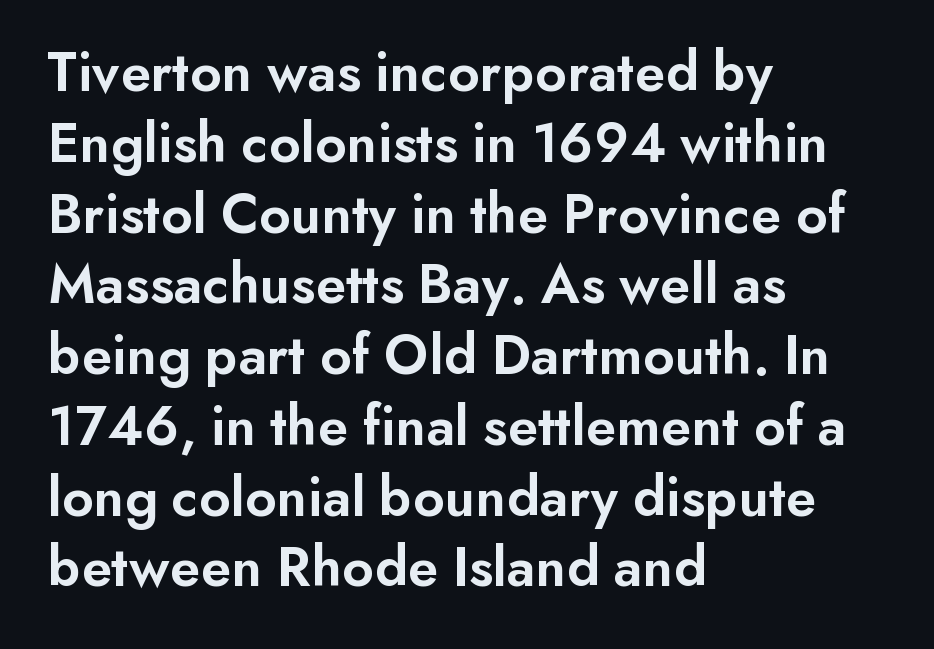
The image shows 58 px semibold sans-serif type, upright; set left-aligned, line spacing 1.22x, normal letter spacing, not underlined; low stroke contrast and a small x-height.
